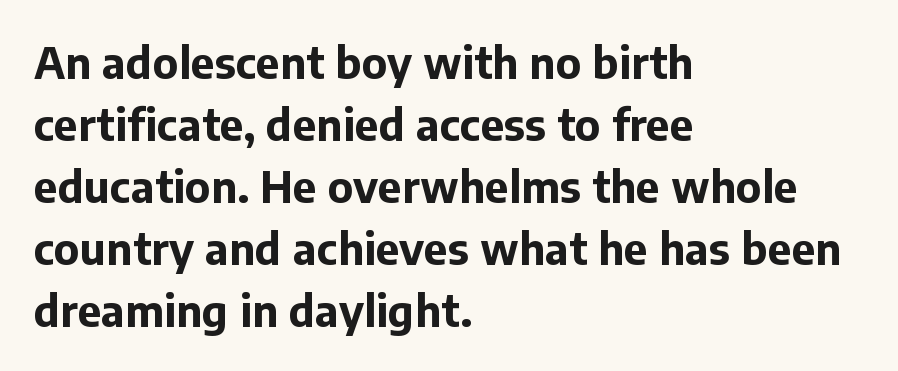
The image shows 43 px bold sans-serif type, upright; set left-aligned, normal line spacing (1.44x), normal letter spacing, not underlined; low stroke contrast and a medium x-height.
